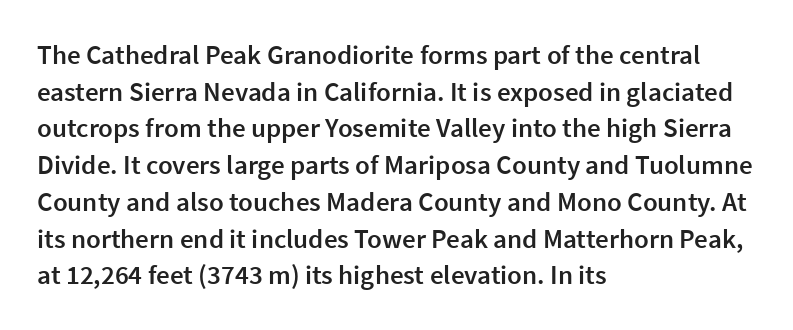
Q: Is the text bold? A: Semi-bold.
Q: Is the text italic (slanted)? A: No, it is upright.
Q: Is the text underlined? A: No.
Q: How is the paragraph aligned? A: Left-aligned.
Q: Is the spacing between letters normal or unusually wide? A: Normal.
Q: Is the spacing between lines tight, normal or loose? A: Normal.
